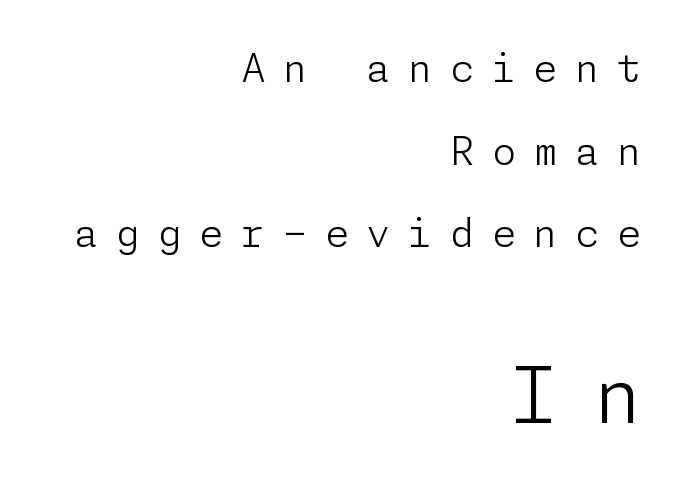
The image shows 78 px light sans-serif type, upright; set right-aligned, loose line spacing (2.12x), unusually wide letter spacing (+0.45 em), not underlined; the second (bottom) block is 2.0x larger; low stroke contrast and a medium x-height.
